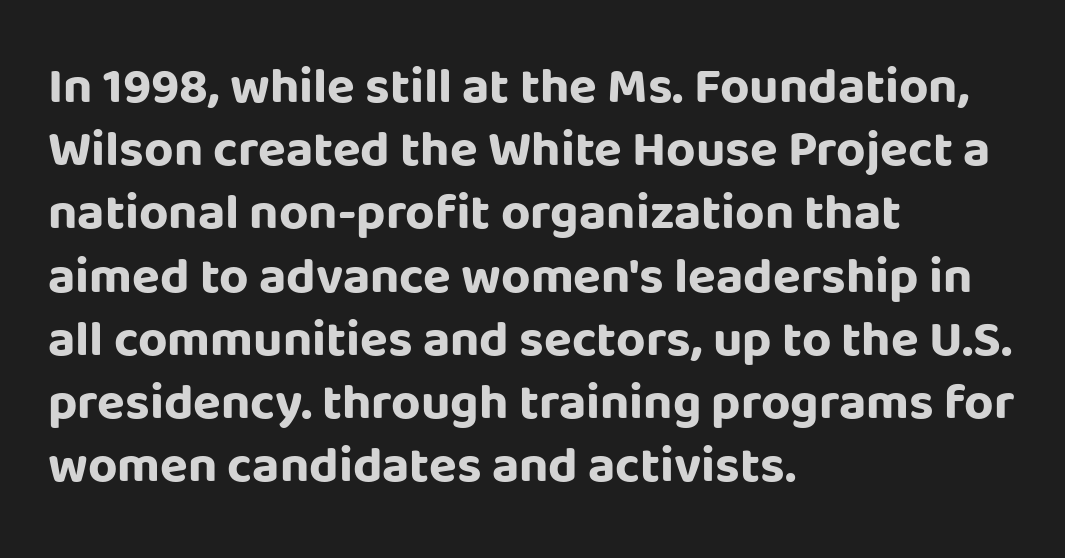
The image shows 51 px bold sans-serif type, upright; set left-aligned, line spacing 1.24x, normal letter spacing, not underlined; low stroke contrast and a large x-height.
